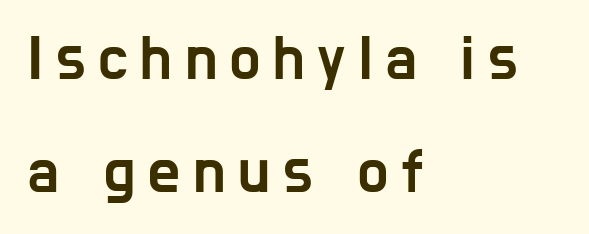
Q: Is the text italic (slanted)? A: No, it is upright.
Q: Is the typeface a serif or a sans-serif typeface? A: Sans-serif.
Q: Is the text underlined? A: No.
Q: How is the paragraph aligned? A: Left-aligned.
Q: Is the spacing between letters normal or unusually wide? A: Unusually wide.
Q: Width (condensed, normal, or wide)? A: Condensed.
Q: Stroke contrast? A: Low.
Q: x-height? A: Medium.
Q: Monospaced? A: No.
